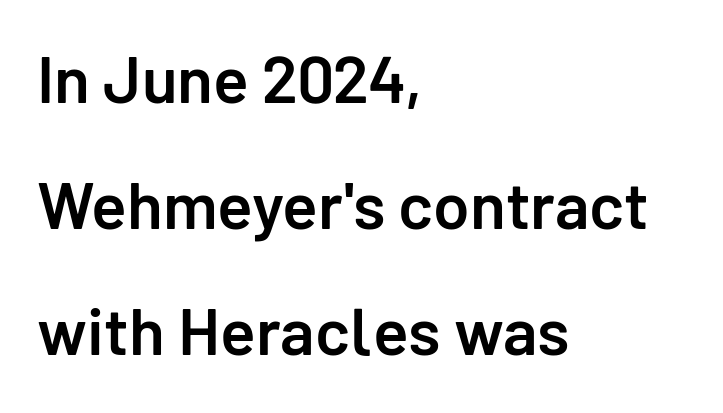
The image shows 66 px semibold sans-serif type, upright; set left-aligned, loose line spacing (1.91x), normal letter spacing, not underlined; low stroke contrast and a medium x-height.
